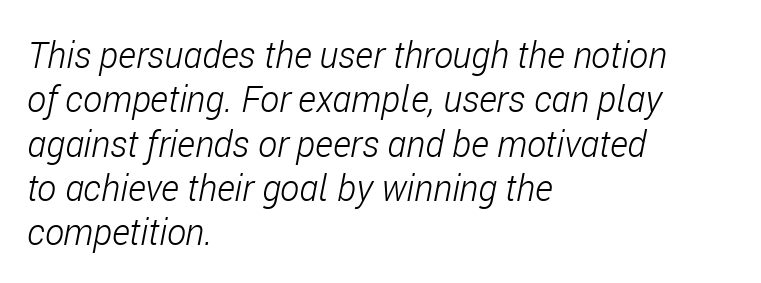
Q: Is the text bold? A: No.
Q: Is the text italic (slanted)? A: Yes, it leans right by about 11 degrees.
Q: Is the text underlined? A: No.
Q: How is the paragraph aligned? A: Left-aligned.
Q: Is the spacing between letters normal or unusually wide? A: Normal.
Q: Width (condensed, normal, or wide)? A: Condensed.
Q: Stroke contrast? A: Low.
Q: x-height? A: Medium.
Q: Monospaced? A: No.
